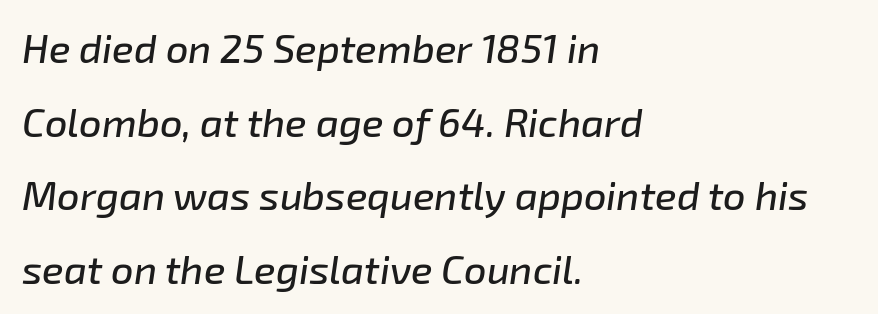
The image shows 40 px text type, italic (leaning right); set left-aligned, line spacing 1.84x, normal letter spacing, not underlined; low stroke contrast and a medium x-height.
